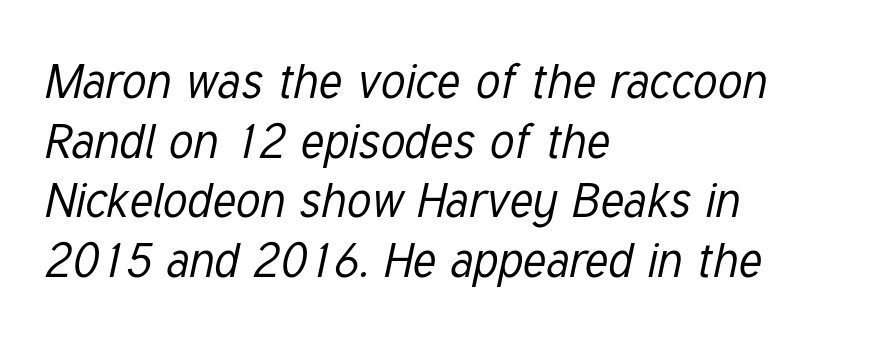
The image shows 48 px regular-weight, condensed type, italic (leaning right); set left-aligned, line spacing 1.24x, normal letter spacing, not underlined; low stroke contrast and a medium x-height.
